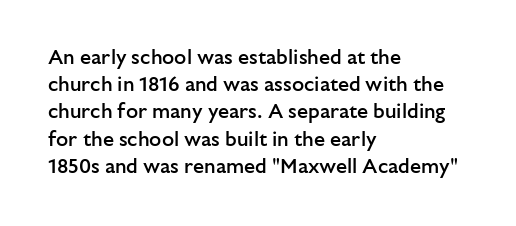
The image shows 20 px text type, upright; set left-aligned, normal line spacing (1.36x), normal letter spacing, not underlined.
